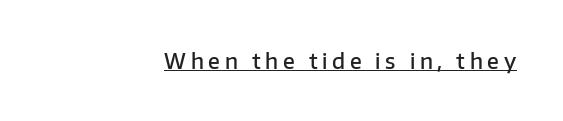
The image shows 21 px text type, upright; set right-aligned, unusually wide letter spacing (+0.22 em), underlined.
